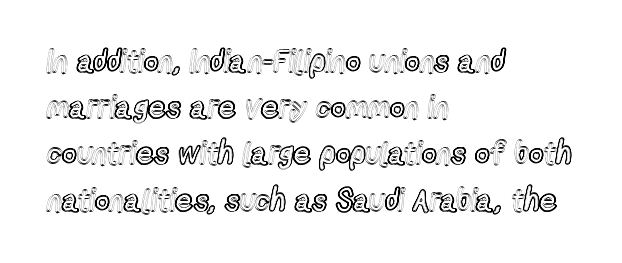
Line spacing here is normal. This rendering uses left alignment, leaving the right contour irregular. This sample has the flowing, uneven cadence of proportional lettering. Spacing between characters is what you'd get straight out of the box.
